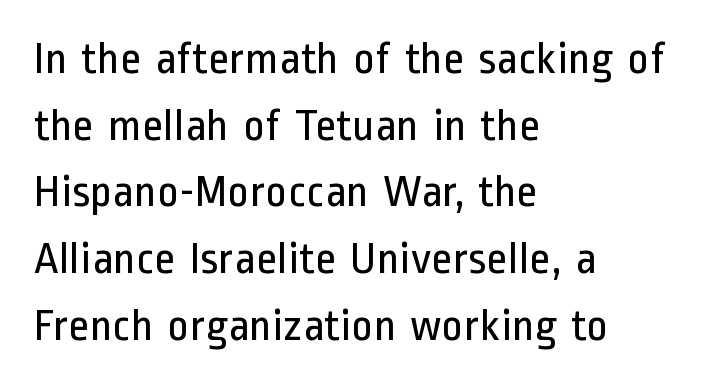
{"serif": "no", "italic": "no", "bold": "no", "weight": "regular", "width": "condensed", "stroke_contrast": "low", "x_height": "medium", "monospaced": "no", "underline": "no", "align": "left", "line_spacing": "normal", "line_spacing_ratio": 1.45, "letter_spacing": "normal", "letter_spacing_em": 0.0, "glyph_px": 46}
